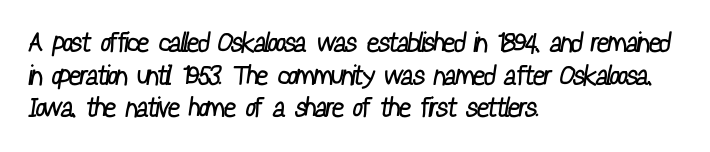
These glyphs show unthickened strokes, regular width or finer. The glyphs are unaccompanied by any horizontal stroke below them. The horizontal fit of the characters is conventional and even. The rendering anchors every line to the left-hand side.
